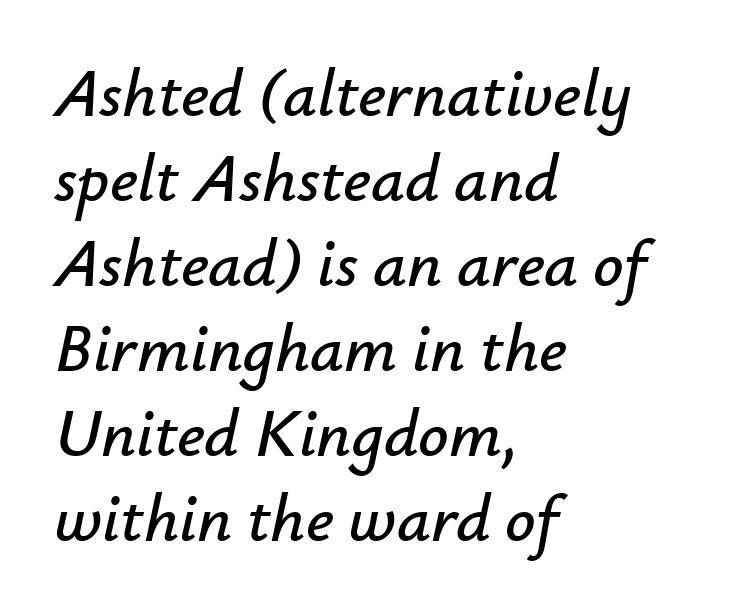
{"italic": "yes", "lean": "right", "slant_degrees": 12, "width": "normal", "stroke_contrast": "low", "x_height": "small", "monospaced": "no", "underline": "no", "align": "left", "line_spacing": "normal", "line_spacing_ratio": 1.27, "letter_spacing": "normal", "letter_spacing_em": 0.0, "glyph_px": 67}
